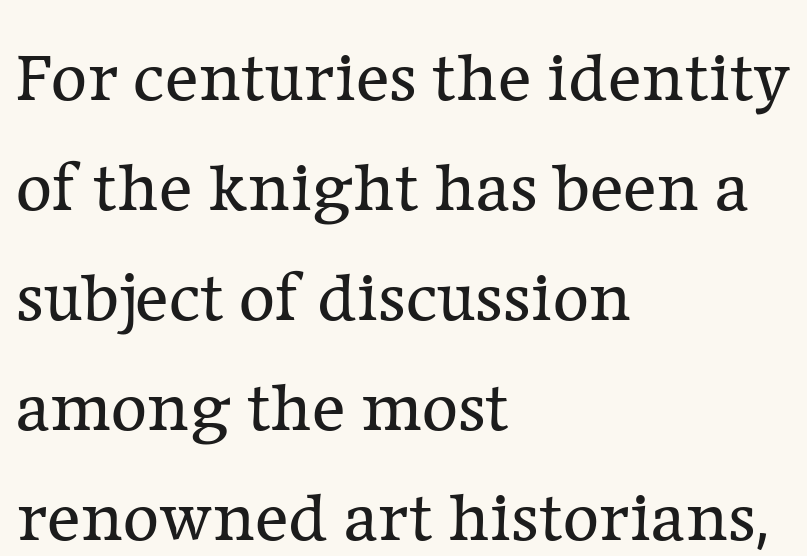
Q: Is the text bold? A: No.
Q: Is the text italic (slanted)? A: No, it is upright.
Q: Is the typeface a serif or a sans-serif typeface? A: Serif.
Q: Is the text underlined? A: No.
Q: How is the paragraph aligned? A: Left-aligned.
Q: Is the spacing between letters normal or unusually wide? A: Normal.
Q: Is the spacing between lines tight, normal or loose? A: Normal.
Q: Width (condensed, normal, or wide)? A: Normal.
Q: Stroke contrast? A: Low.
Q: x-height? A: Medium.
Q: Monospaced? A: No.
